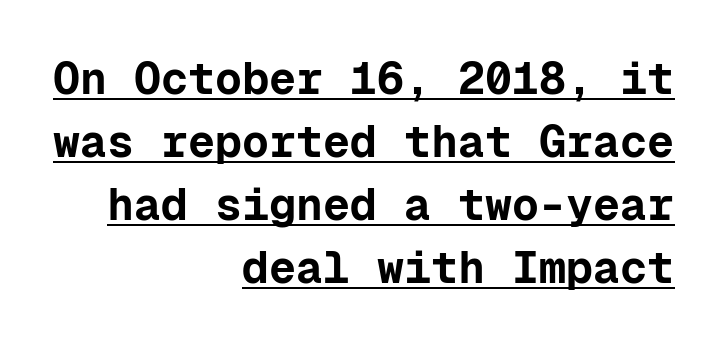
The image shows 45 px bold sans-serif type, upright, monospaced; set right-aligned, normal line spacing (1.4x), normal letter spacing, underlined; low stroke contrast and a medium x-height.
